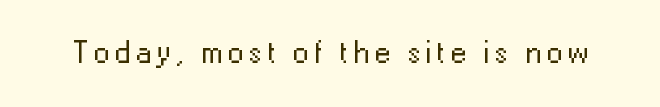
Q: Is the text bold? A: No.
Q: Is the text italic (slanted)? A: No, it is upright.
Q: Is the typeface a serif or a sans-serif typeface? A: Sans-serif.
Q: Is the text underlined? A: No.
Q: Width (condensed, normal, or wide)? A: Normal.
Q: Stroke contrast? A: Low.
Q: x-height? A: Medium.
Q: Monospaced? A: No.
